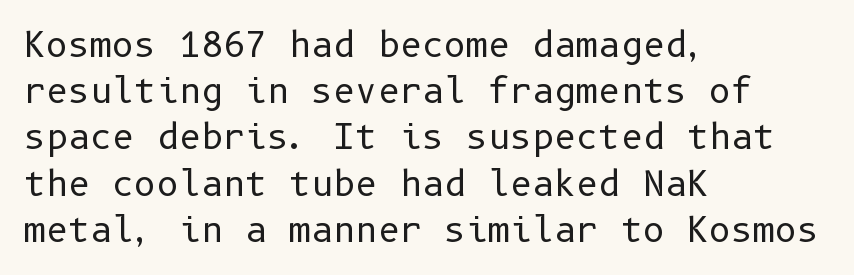
The image shows 34 px regular-weight sans-serif type, upright; set left-aligned, normal line spacing (1.36x), normal letter spacing, not underlined; low stroke contrast and a medium x-height.
